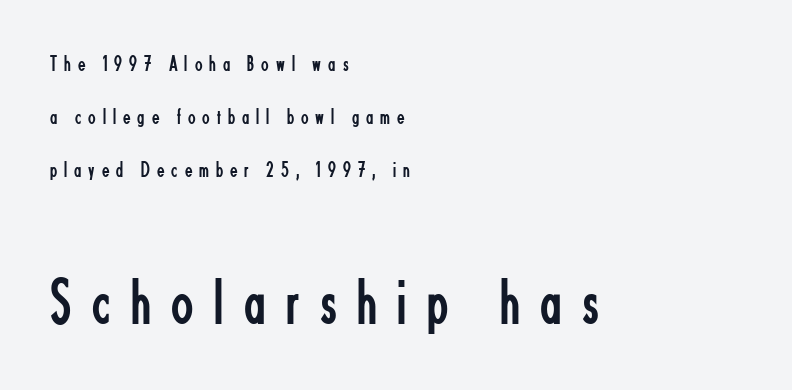
The image shows 65 px regular-weight, condensed sans-serif type, upright; set left-aligned, loose line spacing (2.42x), unusually wide letter spacing (+0.32 em), not underlined; the second (bottom) block is 2.95x larger; low stroke contrast and a small x-height.
